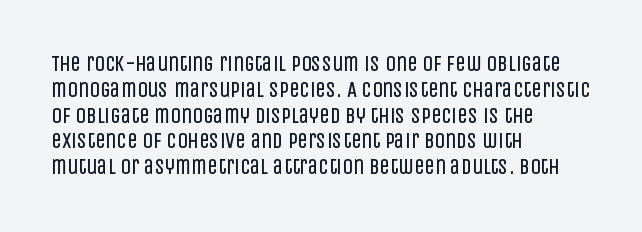
Visually the block forms a straight wall on the left and a jagged coastline on the right. This sample uses plain, unmodified letter spacing. The face looks like a standard text weight, possibly lighter. Check under the words: just untouched page. Does the lettering tilt? It doesn't — this is upright.
